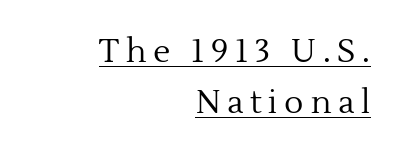
The image shows 32 px regular-weight serif type, upright; set right-aligned, normal line spacing (1.6x), unusually wide letter spacing (+0.21 em), underlined; a medium x-height.
